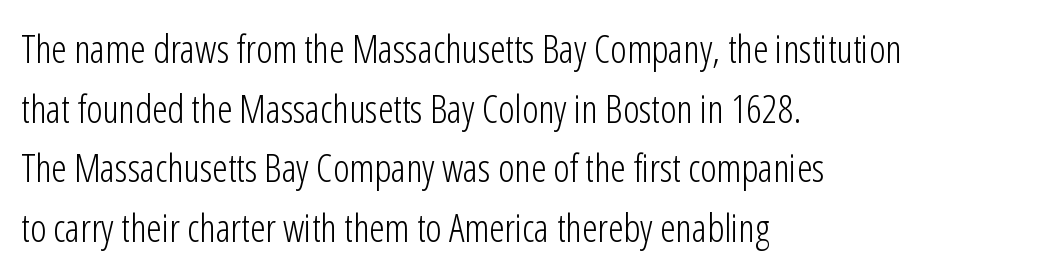
Q: Is the text bold? A: No.
Q: Is the text italic (slanted)? A: No, it is upright.
Q: Is the typeface a serif or a sans-serif typeface? A: Sans-serif.
Q: Is the text underlined? A: No.
Q: How is the paragraph aligned? A: Left-aligned.
Q: Is the spacing between letters normal or unusually wide? A: Normal.
Q: Is the spacing between lines tight, normal or loose? A: Normal.
Q: Width (condensed, normal, or wide)? A: Condensed.
Q: Stroke contrast? A: Low.
Q: x-height? A: Medium.
Q: Monospaced? A: No.
